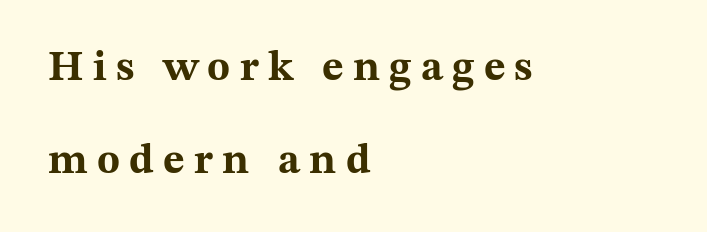
The image shows 42 px bold, wide serif type, upright; set left-aligned, loose line spacing (2.22x), unusually wide letter spacing (+0.22 em), not underlined; medium stroke contrast and a medium x-height.
